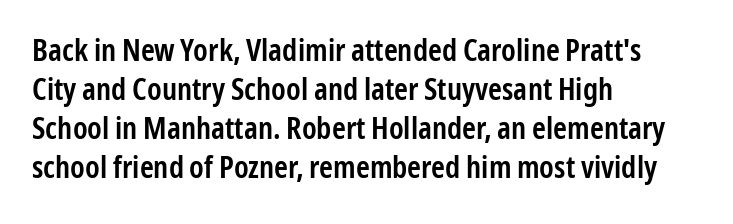
Note the varied advance widths — an 'i' is clearly narrower than an 'm'. Italic: no, the glyphs are upright roman. A student would call this left alignment; a typographer would say flush left, rag right. This is moderately heavy type, rendered in semibold. Tracking here is standard; glyphs follow each other at the usual distance. Has an underline been added? It has not.
